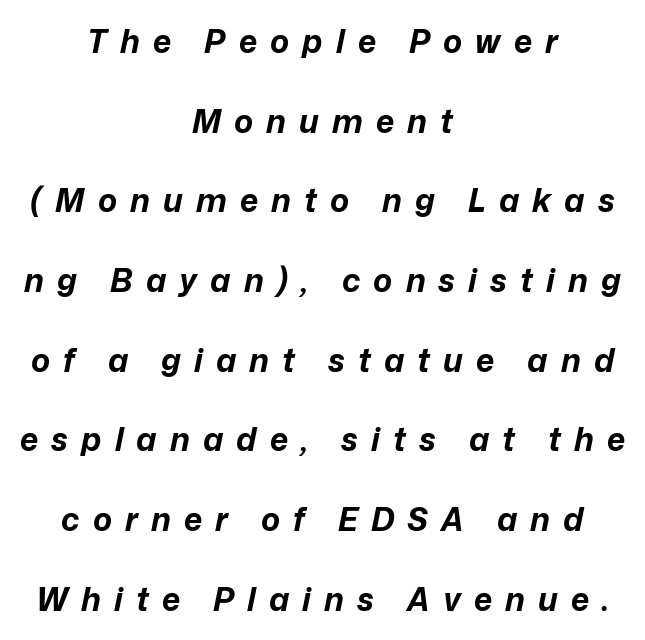
Q: Is the text bold? A: Yes.
Q: Is the text italic (slanted)? A: Yes, it leans right by about 12 degrees.
Q: Is the text underlined? A: No.
Q: How is the paragraph aligned? A: Centered.
Q: Is the spacing between letters normal or unusually wide? A: Unusually wide.
Q: Is the spacing between lines tight, normal or loose? A: Loose.
Q: Width (condensed, normal, or wide)? A: Normal.
Q: Stroke contrast? A: Low.
Q: x-height? A: Medium.
Q: Monospaced? A: No.
